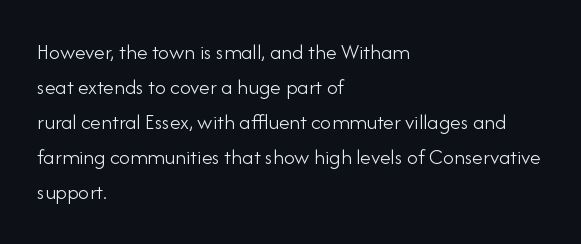
Every stem runs plumb, perpendicular to the baseline. Ink coverage per letter is moderate at most. Does extra space separate the letters? No, they use regular spacing. Line starts are locked; line ends wander. If you measured baseline to baseline, you'd find a middling distance.
